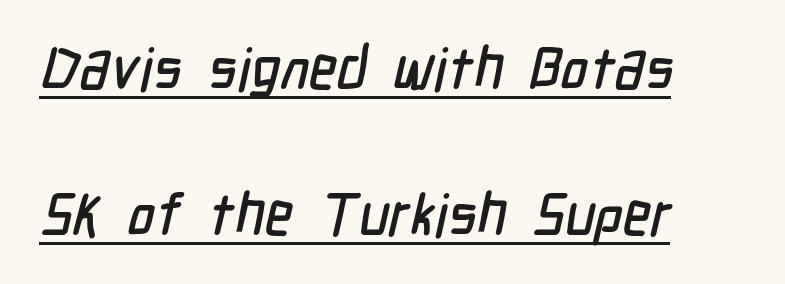
Students, observe the line beneath the letters — that is underlining. If you measured baseline to baseline, you'd find a long distance. Leftover space on each line is placed entirely after the last word. Honestly, the letter spacing is just normal — you wouldn't notice it.
